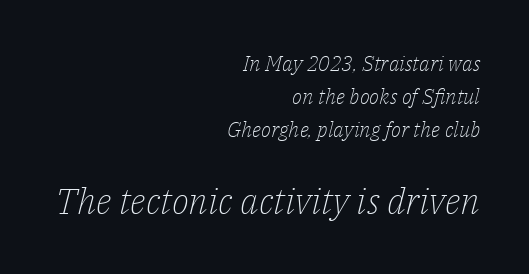
The passage shown begins with its smaller block and ends with its larger one. This rendering features lettering with no underline. Weight: in the light-to-regular range. What stands out about the letter spacing? Nothing — it is the standard amount.
